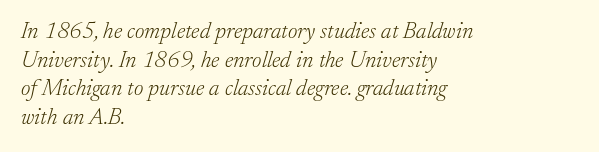
Observe the lean: these are italic letterforms. There is no visible air inserted between adjacent glyphs. Caption: face not bold, strokes unweighted. Typeset ragged right — the left edge is the straight one.
